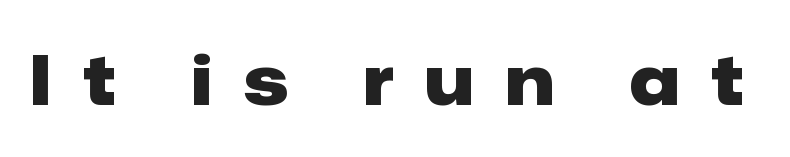
Q: Is the text bold? A: Yes.
Q: Is the text italic (slanted)? A: No, it is upright.
Q: Is the typeface a serif or a sans-serif typeface? A: Sans-serif.
Q: Is the text underlined? A: No.
Q: Is the spacing between letters normal or unusually wide? A: Unusually wide.
Q: Width (condensed, normal, or wide)? A: Normal.
Q: Stroke contrast? A: Low.
Q: x-height? A: Medium.
Q: Monospaced? A: No.
